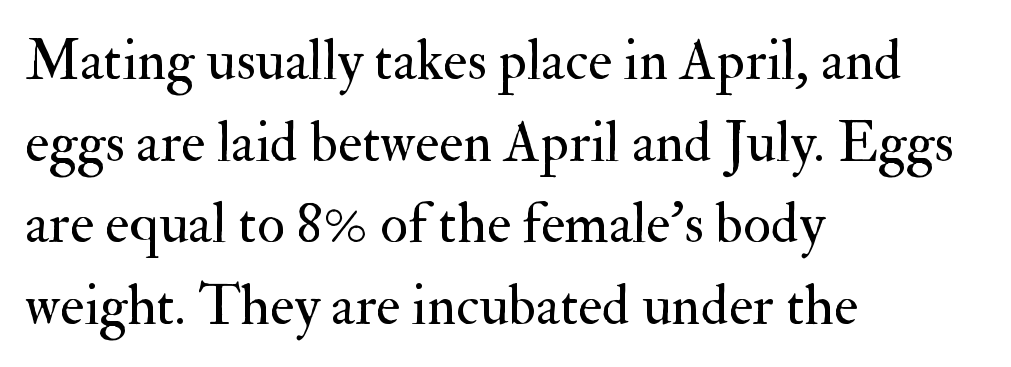
The image shows 57 px regular-weight serif type, upright; set left-aligned, normal line spacing (1.43x), normal letter spacing, not underlined; medium stroke contrast and a small x-height.
